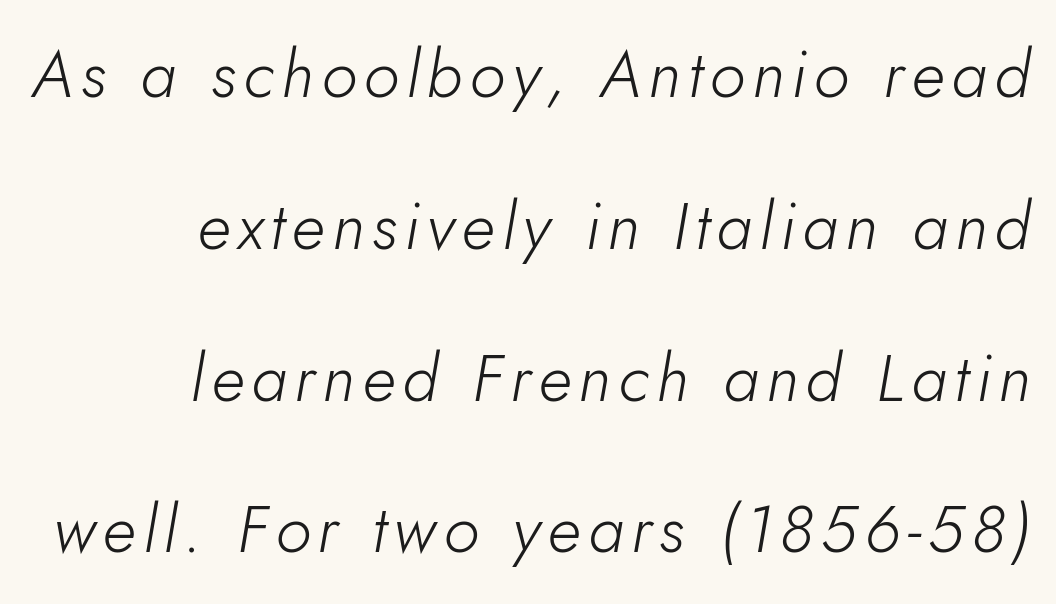
The image shows 66 px light type, italic (leaning right); set right-aligned, loose line spacing (2.3x), not underlined; low stroke contrast and a small x-height.
